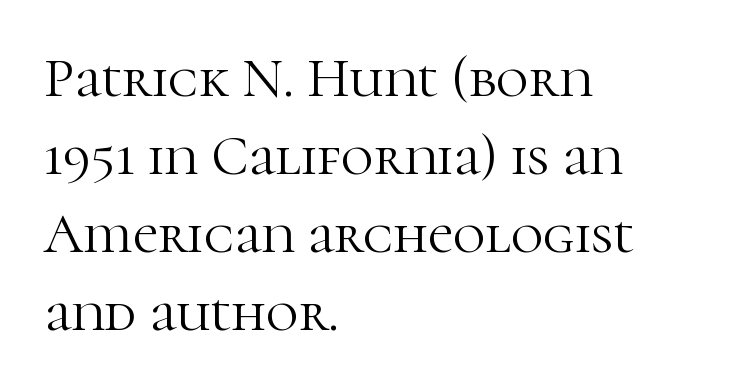
{"serif": "yes", "italic": "no", "bold": "no", "weight": "light", "width": "normal", "stroke_contrast": "high", "x_height": "medium", "monospaced": "no", "underline": "no", "align": "left", "line_spacing": "normal", "line_spacing_ratio": 1.39, "letter_spacing": "normal", "letter_spacing_em": 0.0, "glyph_px": 56}
